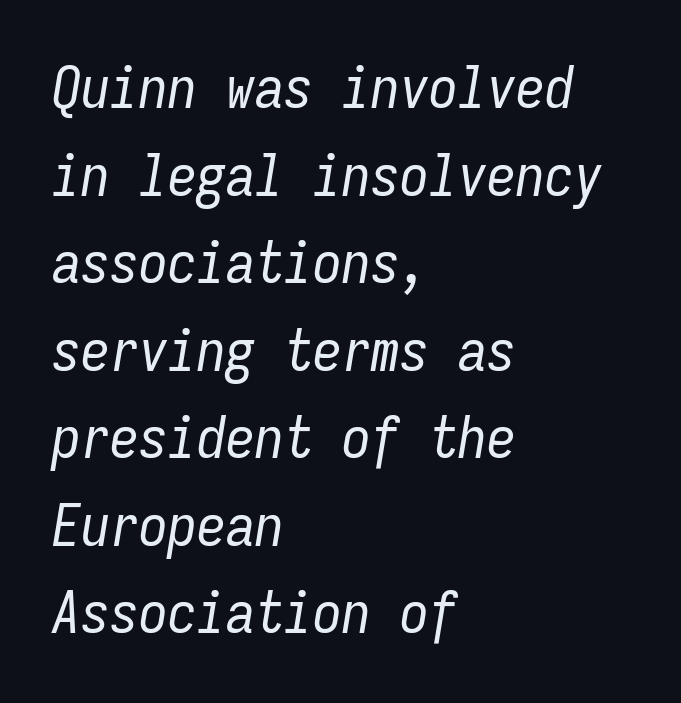
Q: Is the text bold? A: No.
Q: Is the text italic (slanted)? A: Yes, it leans right by about 9 degrees.
Q: Is the text underlined? A: No.
Q: How is the paragraph aligned? A: Left-aligned.
Q: Is the spacing between letters normal or unusually wide? A: Normal.
Q: Is the spacing between lines tight, normal or loose? A: Normal.
Q: Width (condensed, normal, or wide)? A: Condensed.
Q: Stroke contrast? A: Low.
Q: x-height? A: Medium.
Q: Monospaced? A: Yes.
